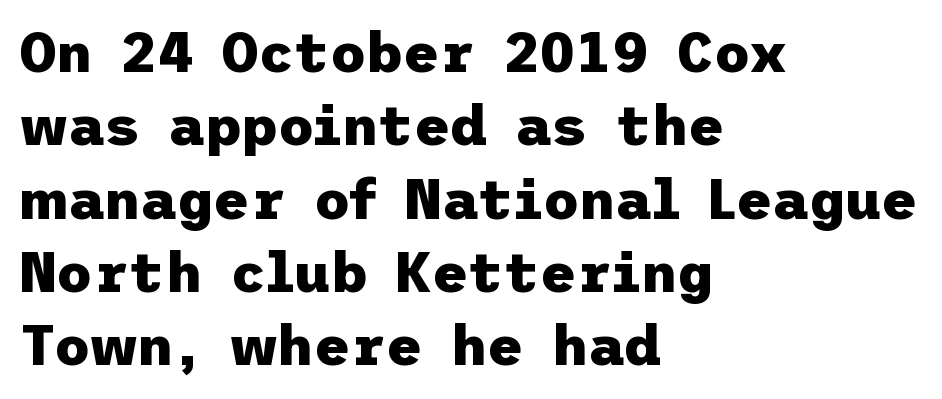
{"serif": "no", "italic": "no", "bold": "yes", "weight": "heavy", "width": "normal", "stroke_contrast": "low", "x_height": "medium", "underline": "no", "align": "left", "line_spacing": "normal", "line_spacing_ratio": 1.31, "letter_spacing": "normal", "letter_spacing_em": 0.0, "glyph_px": 56}
